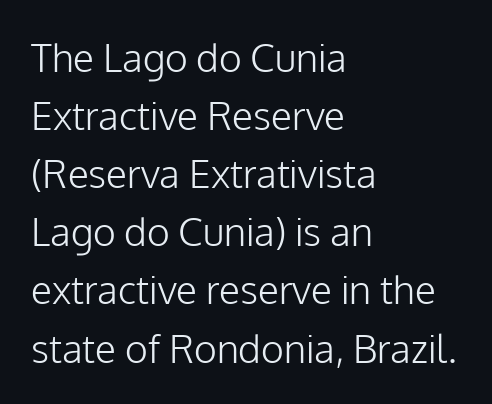
The image shows 39 px light sans-serif type, upright; set left-aligned, normal line spacing (1.49x), normal letter spacing, not underlined; low stroke contrast and a medium x-height.
